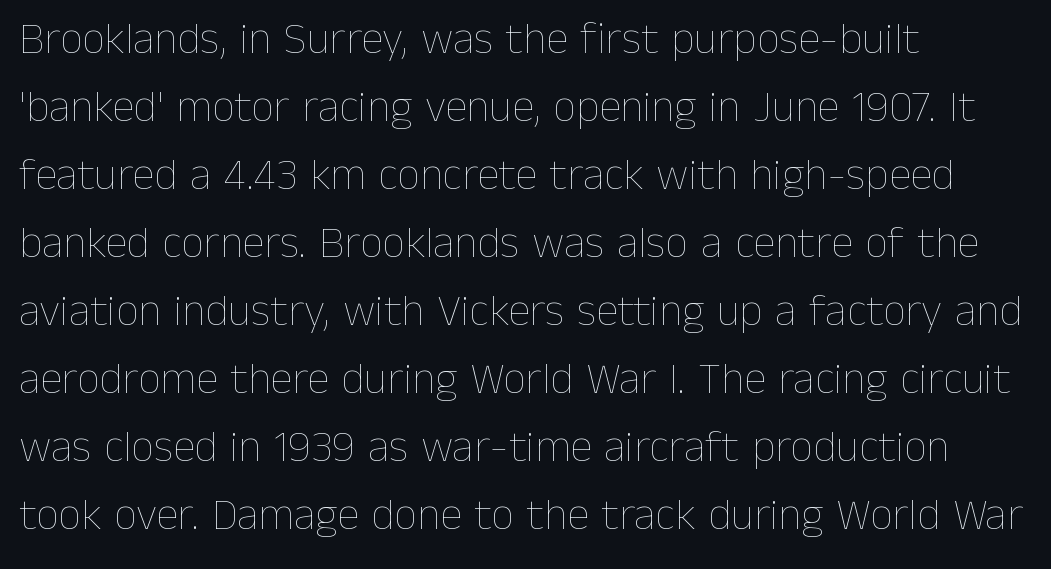
Here the designer chose a conventional face with non-uniform glyph widths. Inter-character spacing is left at the font's built-in metrics. Vertically, the passage feels balanced, rows spaced as you'd expect. The letters stand upright; this is a roman face. The rendering anchors every line to the left-hand side. Any mark beneath the type? The region is blank.
